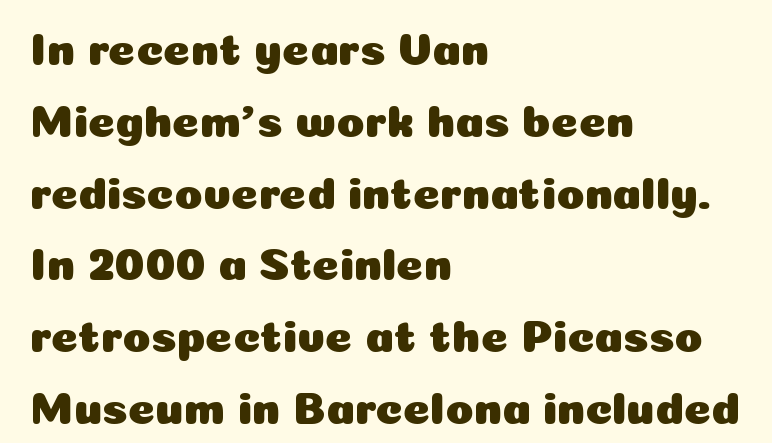
Q: Is the text italic (slanted)? A: No, it is upright.
Q: Is the typeface a serif or a sans-serif typeface? A: Sans-serif.
Q: Is the text underlined? A: No.
Q: How is the paragraph aligned? A: Left-aligned.
Q: Is the spacing between letters normal or unusually wide? A: Normal.
Q: Is the spacing between lines tight, normal or loose? A: Normal.
Q: Width (condensed, normal, or wide)? A: Normal.
Q: Stroke contrast? A: Low.
Q: x-height? A: Medium.
Q: Monospaced? A: No.
